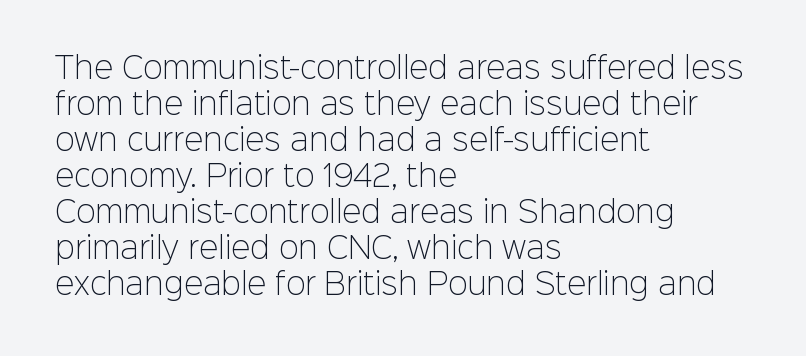
Serif or sans? Sans — the stroke terminals are bare. Horizontal alignment here is leftward, the default for most running prose. Default kerning and tracking; the words read as compact shapes. Style check: upright. Weight: in the light-to-regular range. Quick note: underline off.
